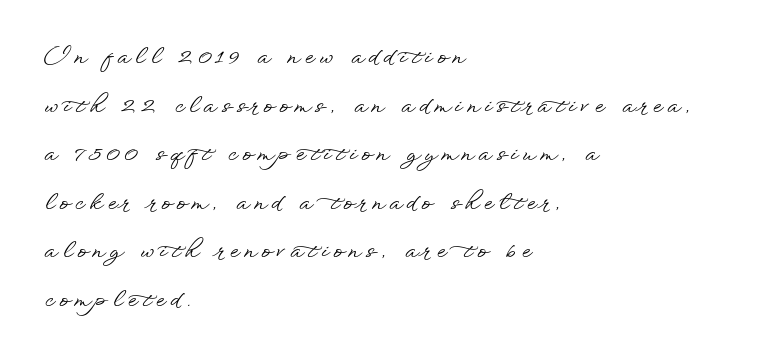
Words float on clear page, feet unadorned. Caption: expanded tracking, letters set apart. This rendering uses left alignment, leaving the right contour irregular.
